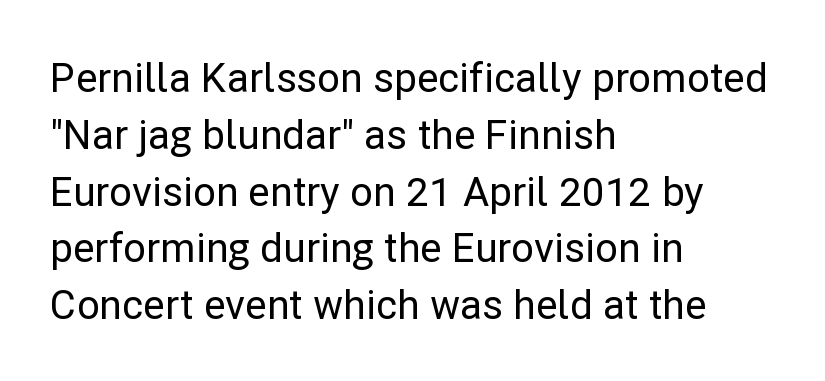
The image shows 40 px sans-serif type, upright; set left-aligned, normal line spacing (1.42x), normal letter spacing, not underlined; low stroke contrast and a medium x-height.
